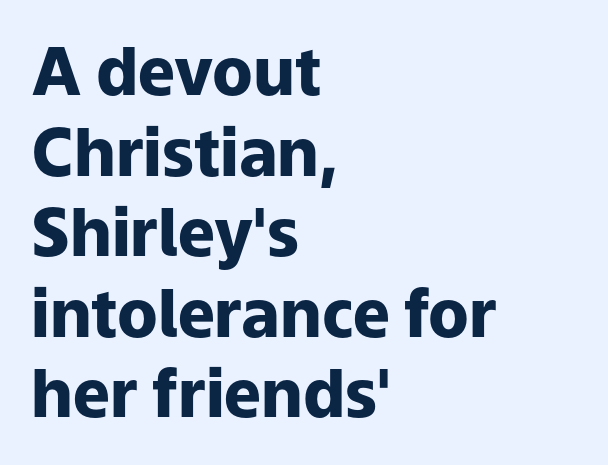
{"serif": "no", "italic": "no", "bold": "yes", "weight": "heavy", "width": "normal", "stroke_contrast": "low", "x_height": "medium", "monospaced": "no", "underline": "no", "align": "left", "line_spacing_ratio": 1.22, "letter_spacing": "normal", "letter_spacing_em": 0.0, "glyph_px": 66}
